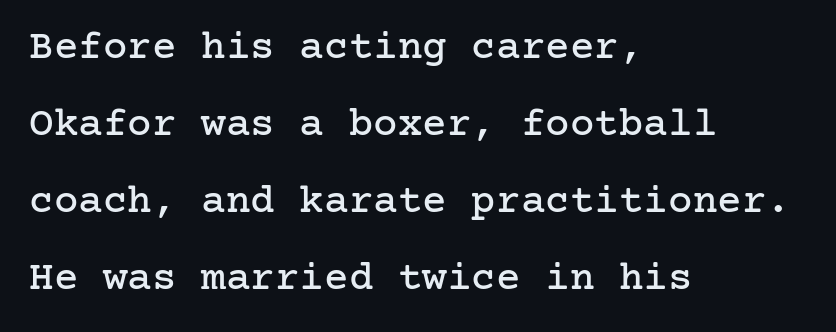
Q: Is the text italic (slanted)? A: No, it is upright.
Q: Is the typeface a serif or a sans-serif typeface? A: Serif.
Q: Is the text underlined? A: No.
Q: How is the paragraph aligned? A: Left-aligned.
Q: Is the spacing between letters normal or unusually wide? A: Normal.
Q: Width (condensed, normal, or wide)? A: Normal.
Q: Stroke contrast? A: Low.
Q: x-height? A: Medium.
